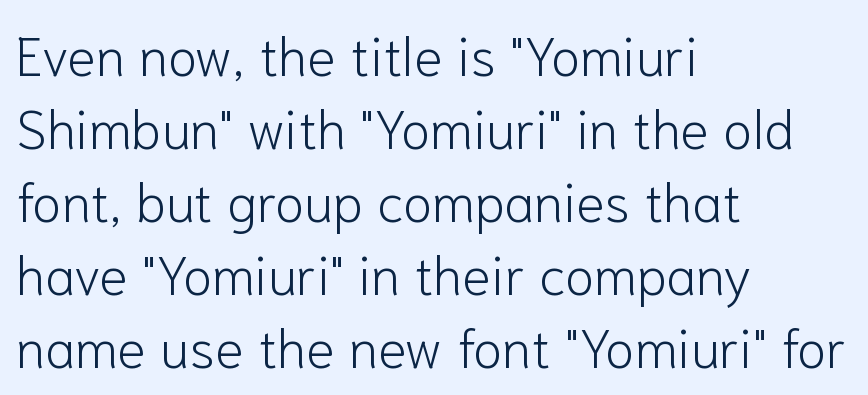
Q: Is the text bold? A: No.
Q: Is the text italic (slanted)? A: No, it is upright.
Q: Is the typeface a serif or a sans-serif typeface? A: Sans-serif.
Q: Is the text underlined? A: No.
Q: How is the paragraph aligned? A: Left-aligned.
Q: Is the spacing between letters normal or unusually wide? A: Normal.
Q: Is the spacing between lines tight, normal or loose? A: Normal.
Q: Width (condensed, normal, or wide)? A: Normal.
Q: Stroke contrast? A: Low.
Q: x-height? A: Medium.
Q: Monospaced? A: No.
